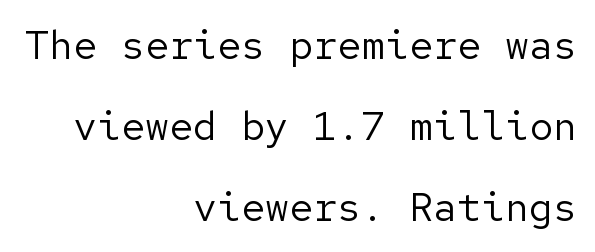
Q: Is the text bold? A: No.
Q: Is the text italic (slanted)? A: No, it is upright.
Q: Is the typeface a serif or a sans-serif typeface? A: Sans-serif.
Q: Is the text underlined? A: No.
Q: How is the paragraph aligned? A: Right-aligned.
Q: Is the spacing between letters normal or unusually wide? A: Normal.
Q: Is the spacing between lines tight, normal or loose? A: Loose.
Q: Width (condensed, normal, or wide)? A: Normal.
Q: Stroke contrast? A: Low.
Q: x-height? A: Medium.
